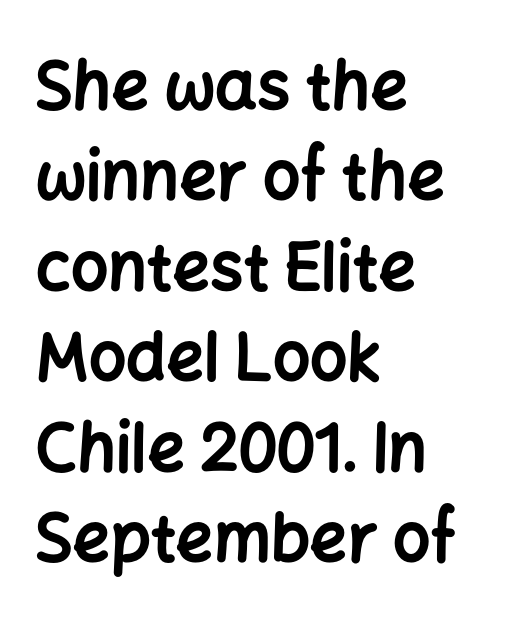
Q: Is the text bold? A: Yes.
Q: Is the text italic (slanted)? A: No, it is upright.
Q: Is the typeface a serif or a sans-serif typeface? A: Sans-serif.
Q: Is the text underlined? A: No.
Q: How is the paragraph aligned? A: Left-aligned.
Q: Is the spacing between letters normal or unusually wide? A: Normal.
Q: Is the spacing between lines tight, normal or loose? A: Normal.
Q: Width (condensed, normal, or wide)? A: Normal.
Q: Stroke contrast? A: Low.
Q: x-height? A: Medium.
Q: Monospaced? A: No.
